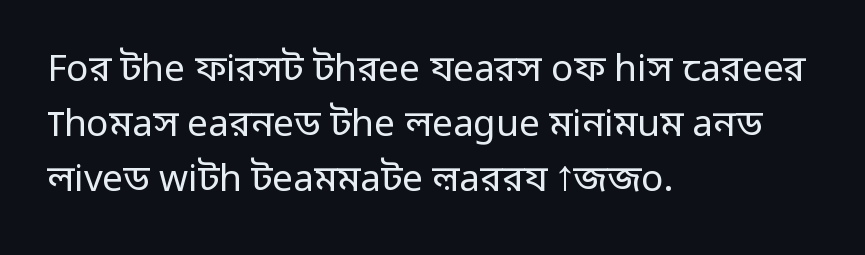
Q: Is the text bold? A: No.
Q: Is the text italic (slanted)? A: No, it is upright.
Q: Is the typeface a serif or a sans-serif typeface? A: Sans-serif.
Q: Is the text underlined? A: No.
Q: How is the paragraph aligned? A: Left-aligned.
Q: Is the spacing between letters normal or unusually wide? A: Normal.
Q: Is the spacing between lines tight, normal or loose? A: Normal.
Q: Width (condensed, normal, or wide)? A: Normal.
Q: Stroke contrast? A: Low.
Q: x-height? A: Medium.
Q: Monospaced? A: No.
